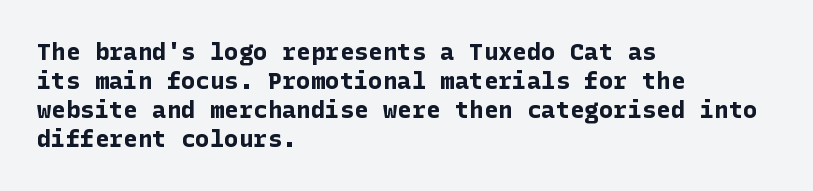
The image shows 24 px bold type, upright; set left-aligned, line spacing 1.21x, normal letter spacing, not underlined.
